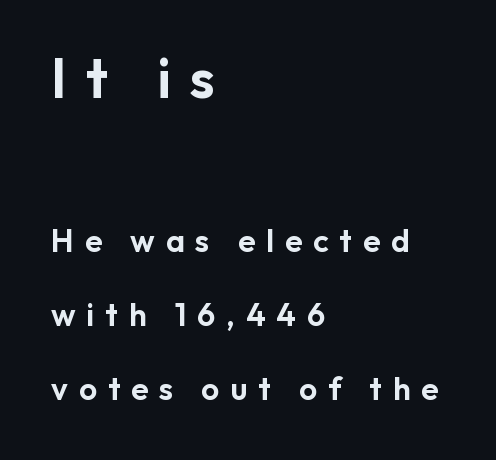
{"serif": "no", "italic": "no", "width": "normal", "stroke_contrast": "low", "x_height": "medium", "monospaced": "no", "underline": "no", "align": "left", "line_spacing": "loose", "line_spacing_ratio": 2.31, "letter_spacing": "wide", "letter_spacing_em": 0.34, "larger_block": "first", "size_ratio": 1.75, "glyph_px": 56}
